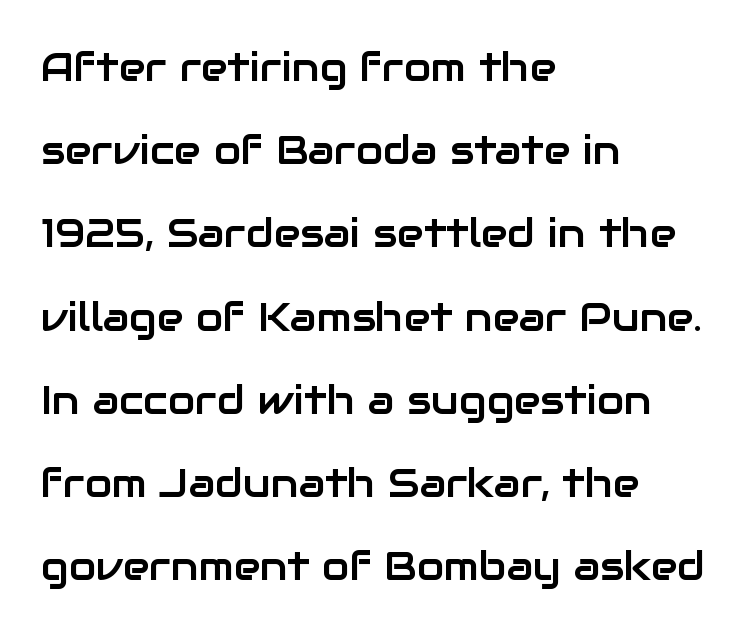
The image shows 40 px sans-serif type, upright; set left-aligned, loose line spacing (2.08x), normal letter spacing, not underlined; low stroke contrast and a medium x-height.
